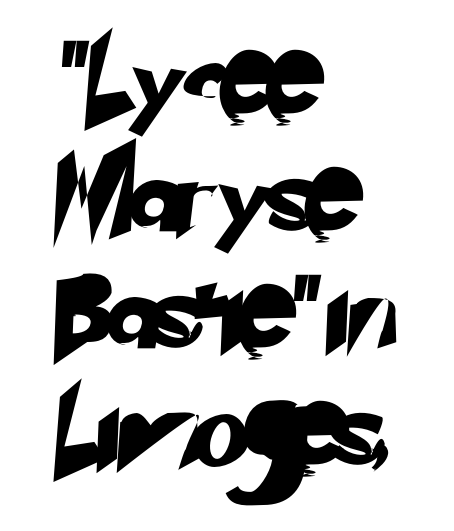
The specimen omits any rule beneath the text block's lines. I'd call this a sans setting — the letters go barefoot. Nobody touched the tracking dial on this one. The leading is moderate, giving the passage an even texture.
